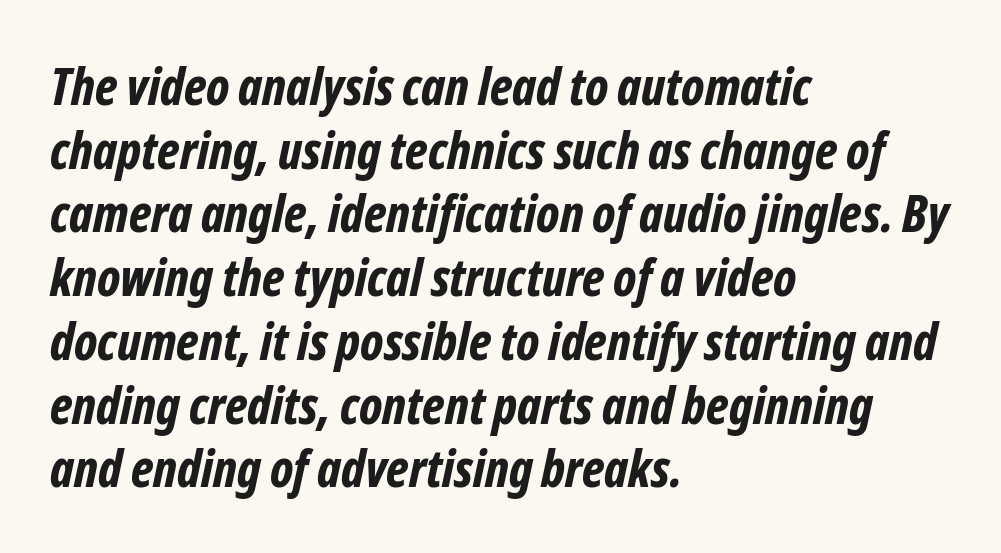
{"italic": "yes", "lean": "right", "slant_degrees": 12, "bold": "yes", "weight": "bold", "width": "condensed", "stroke_contrast": "low", "x_height": "medium", "monospaced": "no", "underline": "no", "align": "left", "line_spacing": "normal", "line_spacing_ratio": 1.25, "letter_spacing": "normal", "letter_spacing_em": 0.0, "glyph_px": 51}
